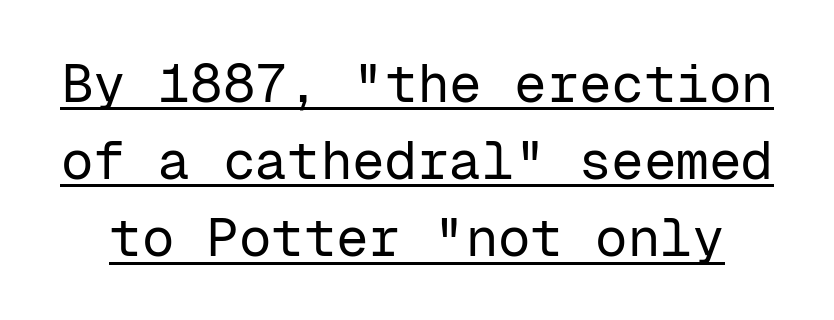
The face used here is rendered with its standard letterfit. Spacing verdict: monospaced, one width for all characters. Somebody hit Ctrl+U on this one — the words are underlined. Normally led — the rows are evenly, conventionally spaced. Nope, not italic — everything's standing straight. The text was rendered using a sans face with plain stroke endings.
